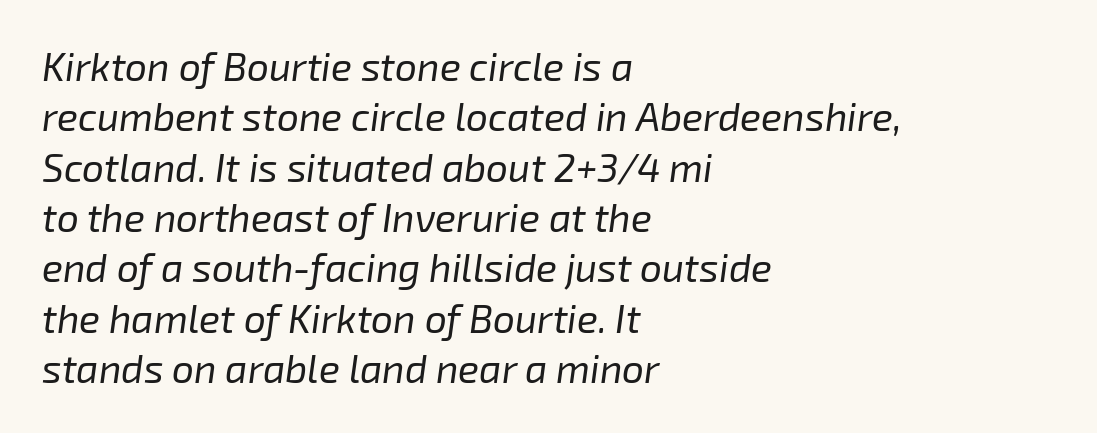
{"italic": "yes", "lean": "right", "slant_degrees": 8, "bold": "no", "weight": "regular", "width": "normal", "stroke_contrast": "low", "x_height": "medium", "monospaced": "no", "underline": "no", "align": "left", "line_spacing": "normal", "line_spacing_ratio": 1.29, "letter_spacing": "normal", "letter_spacing_em": 0.0, "glyph_px": 39}
